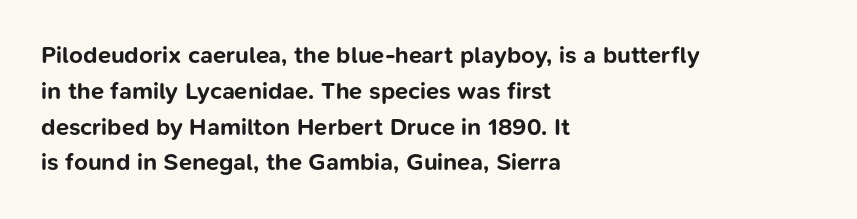
The image shows 24 px bold type, upright; set left-aligned, normal line spacing (1.49x), normal letter spacing, not underlined.
